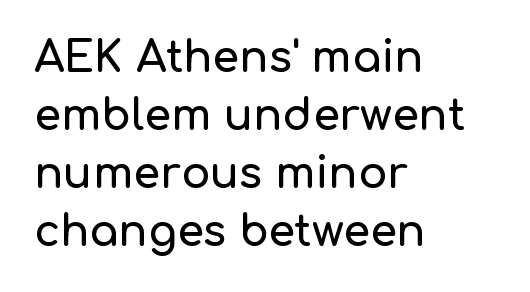
If you drew a line through each stem, it would be perfectly vertical. Spacing verdict: proportional, widths tailored to each character. Descenders hang freely into open space. The lines sit at an ordinary, default distance from one another. Between one letter and the next there's only the usual sliver of space.
